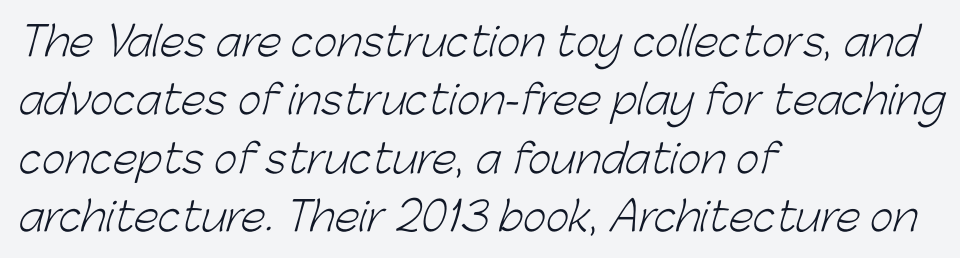
Q: Is the text bold? A: No.
Q: Is the typeface a serif or a sans-serif typeface? A: Sans-serif.
Q: Is the text underlined? A: No.
Q: How is the paragraph aligned? A: Left-aligned.
Q: Is the spacing between letters normal or unusually wide? A: Normal.
Q: Is the spacing between lines tight, normal or loose? A: Normal.
Q: Width (condensed, normal, or wide)? A: Normal.
Q: Stroke contrast? A: Low.
Q: x-height? A: Medium.
Q: Monospaced? A: No.
